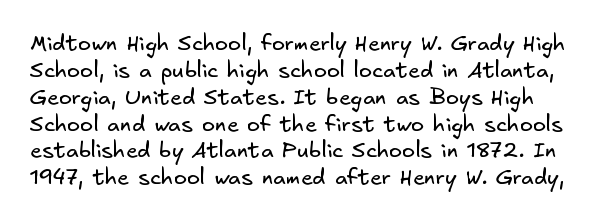
Stems and bowls with no extra thickness — not bold. The face used here is rendered with its standard letterfit. The area under the type is left untouched.
